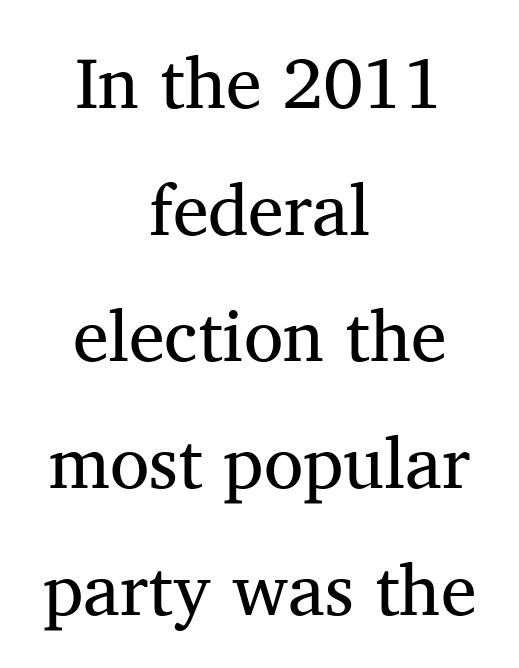
{"serif": "yes", "italic": "no", "bold": "no", "weight": "regular", "width": "normal", "stroke_contrast": "medium", "x_height": "medium", "monospaced": "no", "underline": "no", "align": "center", "line_spacing_ratio": 1.76, "letter_spacing": "normal", "letter_spacing_em": 0.0, "glyph_px": 72}
